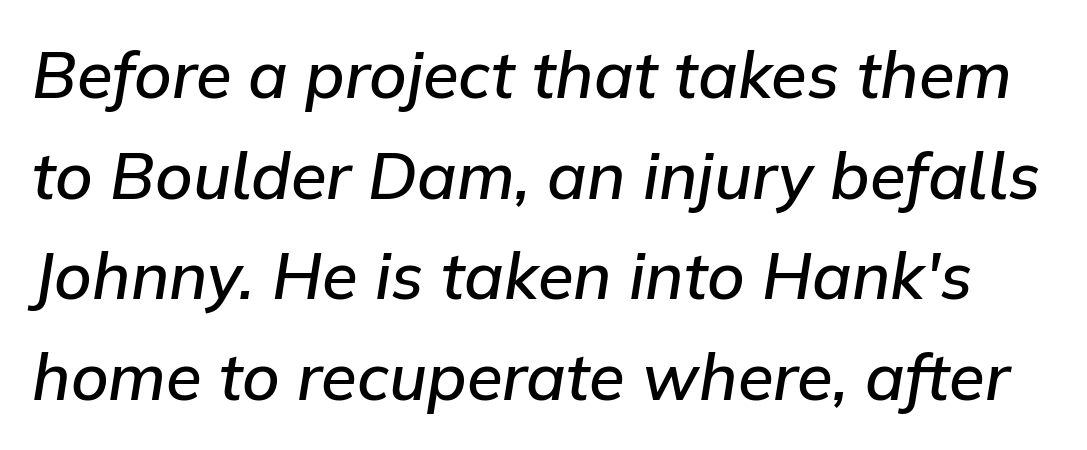
{"italic": "yes", "lean": "right", "slant_degrees": 9, "bold": "semi", "weight": "semibold", "width": "normal", "stroke_contrast": "low", "x_height": "medium", "monospaced": "no", "underline": "no", "line_spacing": "normal", "line_spacing_ratio": 1.55, "letter_spacing": "normal", "letter_spacing_em": 0.0, "glyph_px": 65}
